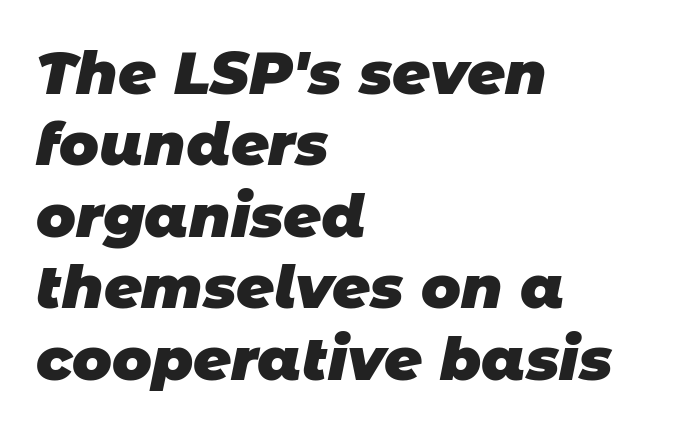
The image shows 59 px heavy sans-serif type; set left-aligned, line spacing 1.21x, normal letter spacing, not underlined; low stroke contrast and a large x-height.
